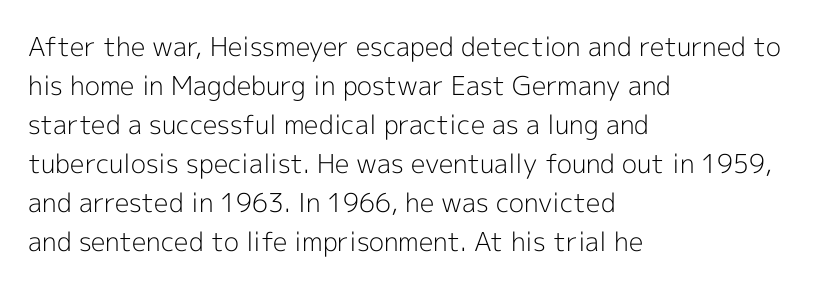
{"italic": "no", "bold": "no", "underline": "no", "align": "left", "line_spacing": "normal", "line_spacing_ratio": 1.5, "letter_spacing": "normal", "letter_spacing_em": 0.0, "glyph_px": 26}
